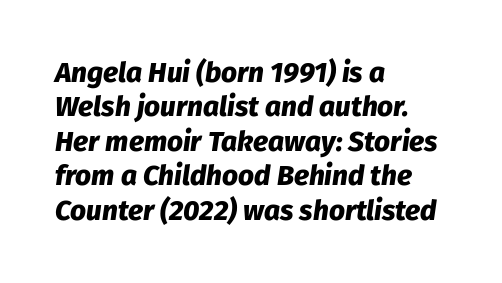
The image shows 28 px heavy type, italic (leaning right); set left-aligned, line spacing 1.23x, normal letter spacing, not underlined; low stroke contrast and a medium x-height.
